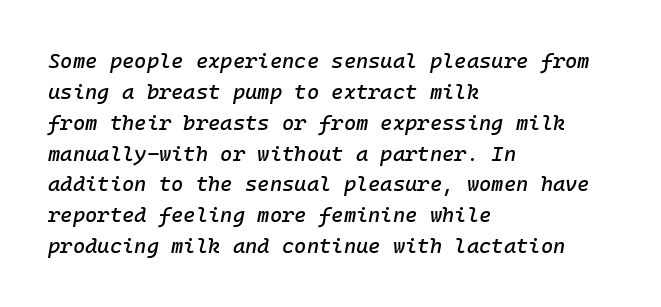
Q: Is the text italic (slanted)? A: Yes, it leans right by about 10 degrees.
Q: Is the text underlined? A: No.
Q: How is the paragraph aligned? A: Left-aligned.
Q: Is the spacing between letters normal or unusually wide? A: Normal.
Q: Is the spacing between lines tight, normal or loose? A: Normal.
